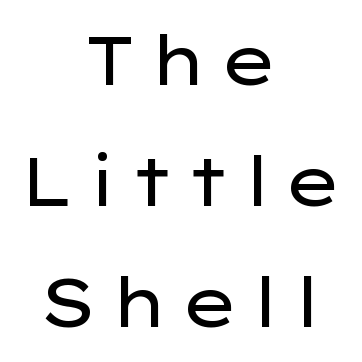
Q: Is the text bold? A: No.
Q: Is the text italic (slanted)? A: No, it is upright.
Q: Is the typeface a serif or a sans-serif typeface? A: Sans-serif.
Q: Is the text underlined? A: No.
Q: How is the paragraph aligned? A: Centered.
Q: Width (condensed, normal, or wide)? A: Wide.
Q: Stroke contrast? A: Low.
Q: x-height? A: Medium.
Q: Monospaced? A: No.
